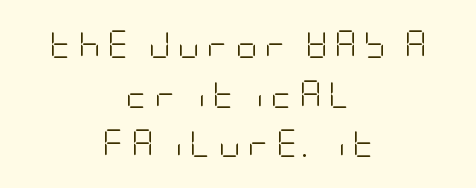
Glyph-to-glyph distance is far greater than everyday printed text. This is roman type, the default non-slanted kind. Examine the stroke ends and you'll find no serifs. This reads as an unemphasized weight, regular at the heaviest.
